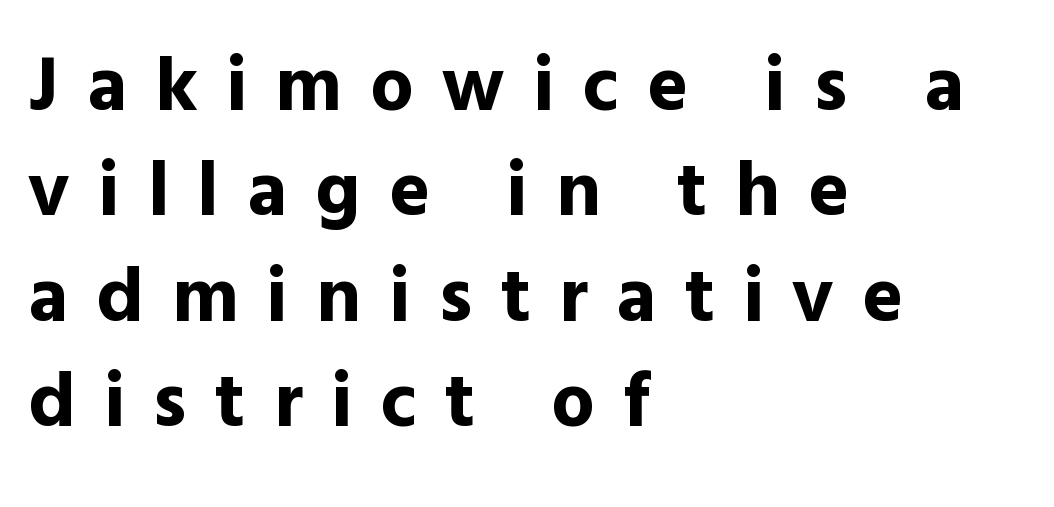
The letters are bold, with thick, heavy strokes. The letters stand upright; this is a roman face. Does extra space separate the letters? Yes, quite a lot of it. The string is rendered with underlining switched off.
